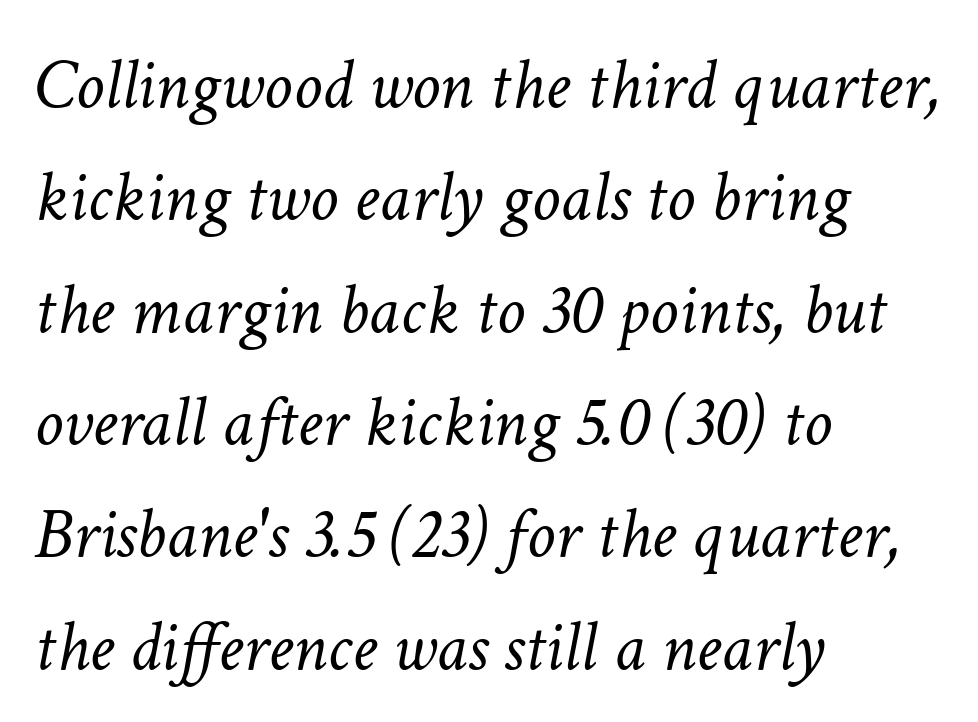
Q: Is the text bold? A: No.
Q: Is the text italic (slanted)? A: Yes, it leans right by about 11 degrees.
Q: Is the text underlined? A: No.
Q: How is the paragraph aligned? A: Left-aligned.
Q: Is the spacing between letters normal or unusually wide? A: Normal.
Q: Is the spacing between lines tight, normal or loose? A: Normal.
Q: Width (condensed, normal, or wide)? A: Normal.
Q: Stroke contrast? A: Low.
Q: x-height? A: Medium.
Q: Monospaced? A: No.
